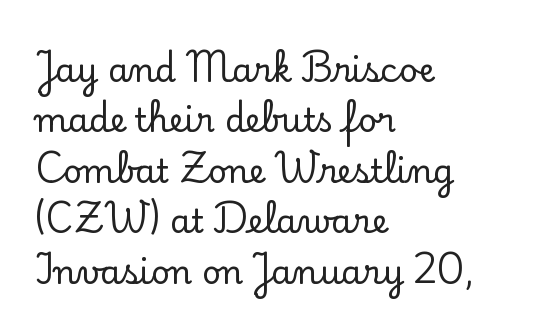
Normally led — the rows are evenly, conventionally spaced. If you drew a ruler down the left edge, every line would touch it. The characters display serif detailing at their extremities. The space beneath each line is pristine and unruled.
